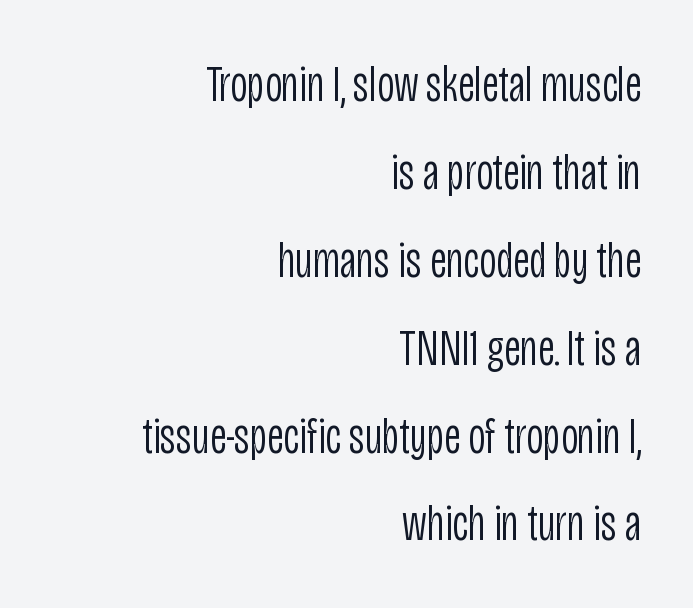
The image shows 52 px light, condensed sans-serif type, upright; set right-aligned, normal line spacing (1.69x), normal letter spacing, not underlined; low stroke contrast and a large x-height.
